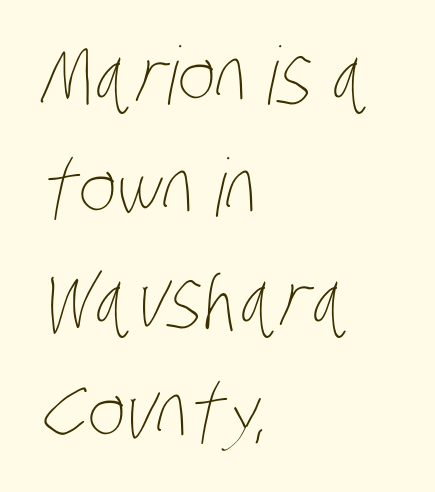
Q: Is the text bold? A: No.
Q: Is the text underlined? A: No.
Q: How is the paragraph aligned? A: Left-aligned.
Q: Is the spacing between letters normal or unusually wide? A: Normal.
Q: Is the spacing between lines tight, normal or loose? A: Normal.
Q: Width (condensed, normal, or wide)? A: Condensed.
Q: Stroke contrast? A: Low.
Q: x-height? A: Large.
Q: Monospaced? A: No.
